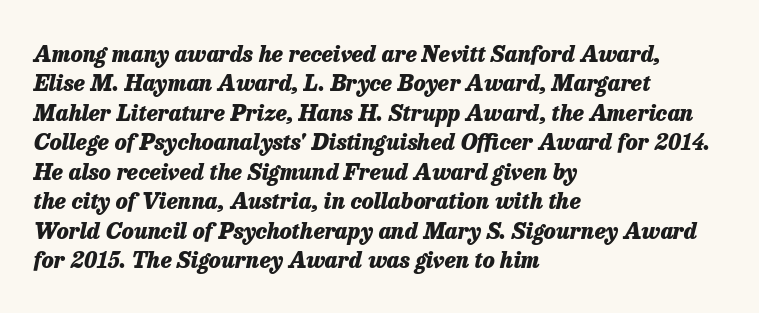
Slanted lettering throughout. The passage shown stacks its lines at a standard gap. This sample is left-justified, so line endings fall wherever the words run out. Summary of weight: heavy, a full bold.
